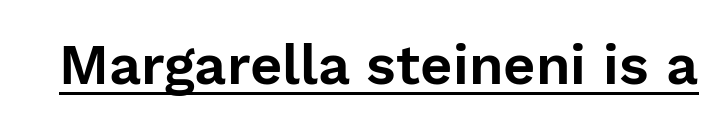
{"serif": "no", "italic": "no", "width": "normal", "stroke_contrast": "low", "x_height": "medium", "monospaced": "no", "underline": "yes", "letter_spacing": "normal", "letter_spacing_em": 0.0, "glyph_px": 56}
